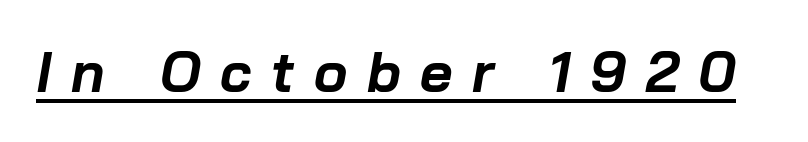
{"italic": "yes", "lean": "right", "slant_degrees": 10, "bold": "yes", "weight": "bold", "width": "normal", "stroke_contrast": "low", "x_height": "medium", "monospaced": "no", "underline": "yes", "letter_spacing": "wide", "letter_spacing_em": 0.35, "glyph_px": 56}
